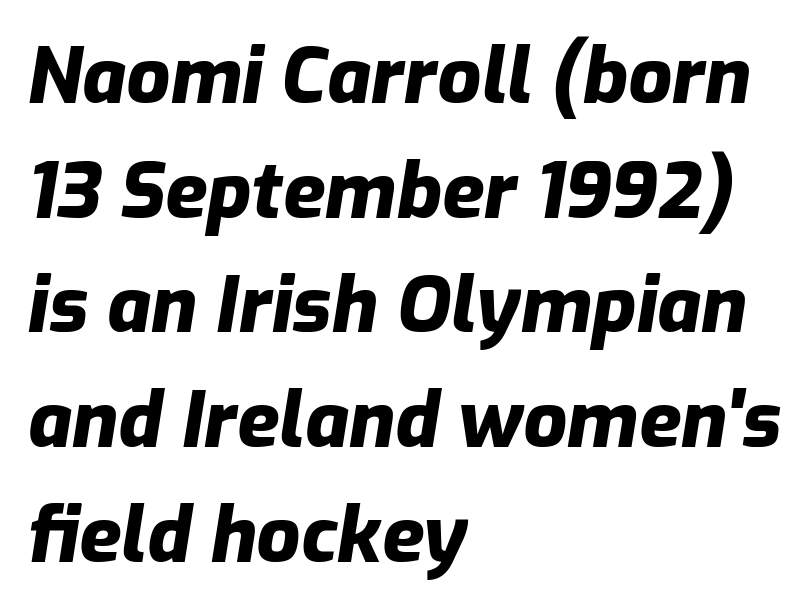
The image shows 77 px heavy type, italic (leaning right); set left-aligned, normal line spacing (1.49x), normal letter spacing, not underlined; low stroke contrast and a medium x-height.
